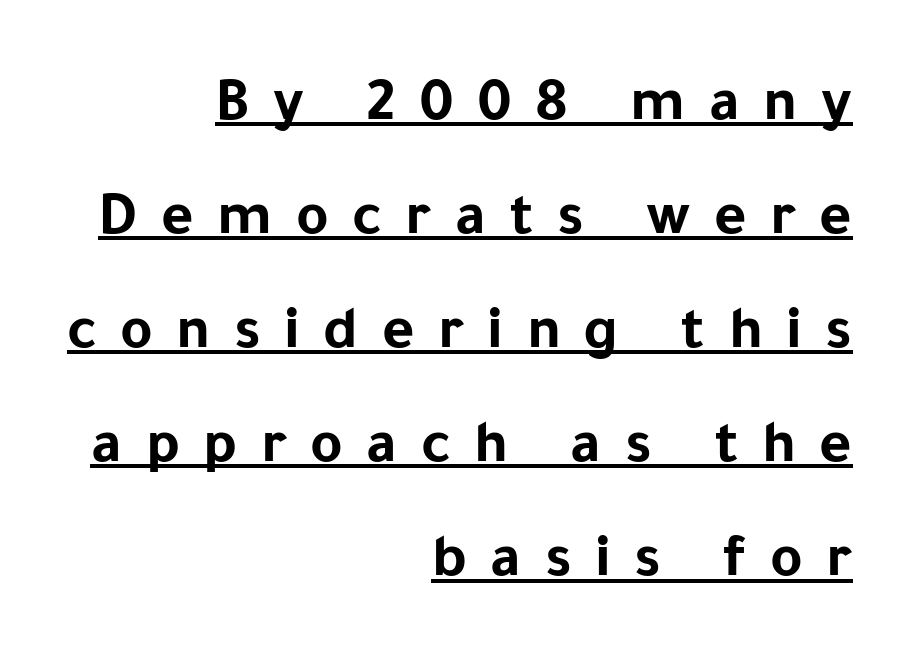
Q: Is the text bold? A: Yes.
Q: Is the text italic (slanted)? A: No, it is upright.
Q: Is the typeface a serif or a sans-serif typeface? A: Sans-serif.
Q: Is the text underlined? A: Yes.
Q: How is the paragraph aligned? A: Right-aligned.
Q: Is the spacing between letters normal or unusually wide? A: Unusually wide.
Q: Width (condensed, normal, or wide)? A: Normal.
Q: Stroke contrast? A: Low.
Q: x-height? A: Medium.
Q: Monospaced? A: No.
